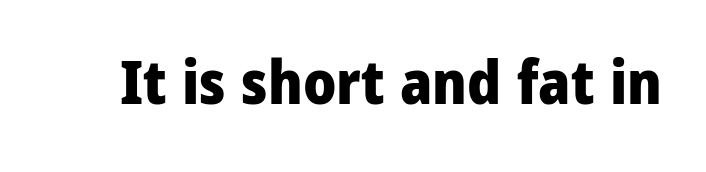
Q: Is the text bold? A: Yes.
Q: Is the text italic (slanted)? A: No, it is upright.
Q: Is the typeface a serif or a sans-serif typeface? A: Sans-serif.
Q: Is the text underlined? A: No.
Q: Is the spacing between letters normal or unusually wide? A: Normal.
Q: Width (condensed, normal, or wide)? A: Condensed.
Q: Stroke contrast? A: Low.
Q: x-height? A: Large.
Q: Monospaced? A: No.
